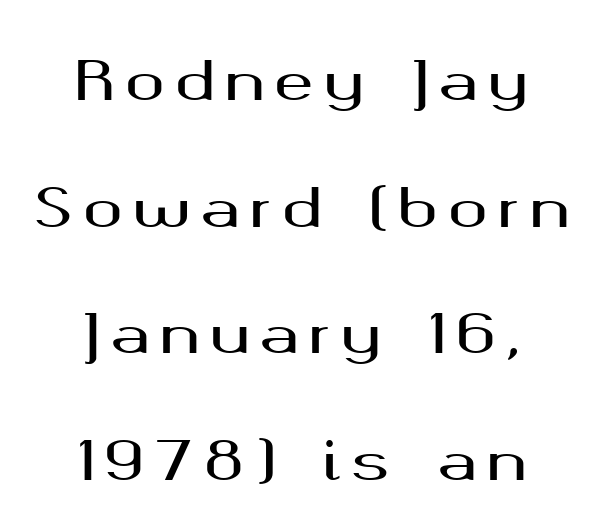
The image shows 53 px wide sans-serif type, upright; set centered, loose line spacing (2.39x), not underlined; medium stroke contrast and a medium x-height.
